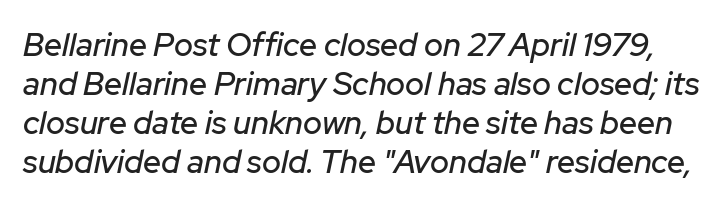
Q: Is the text italic (slanted)? A: Yes, it leans right by about 12 degrees.
Q: Is the text underlined? A: No.
Q: Is the spacing between letters normal or unusually wide? A: Normal.
Q: Width (condensed, normal, or wide)? A: Normal.
Q: Stroke contrast? A: Low.
Q: x-height? A: Medium.
Q: Monospaced? A: No.
